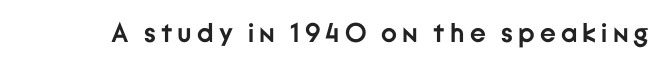
{"italic": "no", "bold": "yes", "underline": "no", "glyph_px": 27}
